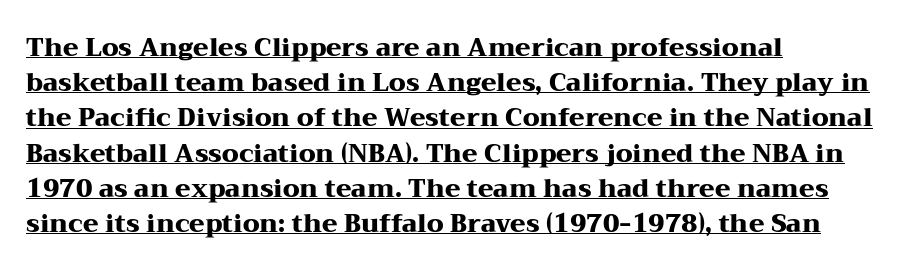
In CSS terms this would be text-align: left. Typographic density is high because the face is bold. The specimen includes a rule beneath the text block's lines. The rendering keeps characters at their native spacing. Posture: vertical.
